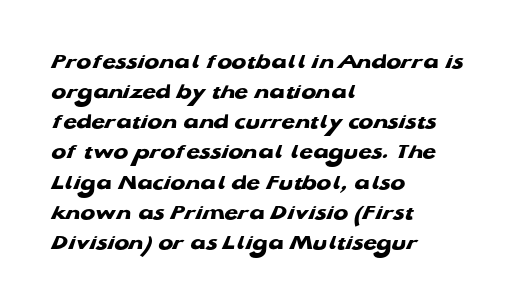
This rendering uses left alignment, leaving the right contour irregular. These words are printed bold, with thick strokes throughout. Honestly, there is no underline to notice here at all. Spacing between characters is what you'd get straight out of the box. Normally led — the rows are evenly, conventionally spaced.
